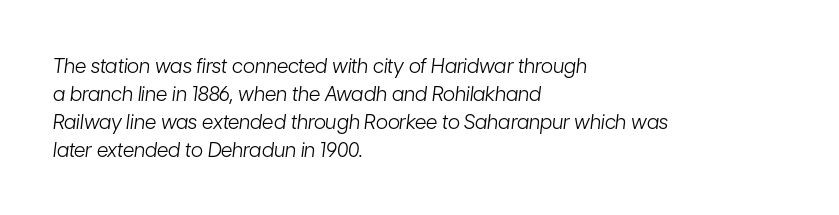
Q: Is the text bold? A: No.
Q: Is the text italic (slanted)? A: Yes, it leans right by about 7 degrees.
Q: Is the text underlined? A: No.
Q: How is the paragraph aligned? A: Left-aligned.
Q: Is the spacing between letters normal or unusually wide? A: Normal.
Q: Is the spacing between lines tight, normal or loose? A: Normal.
